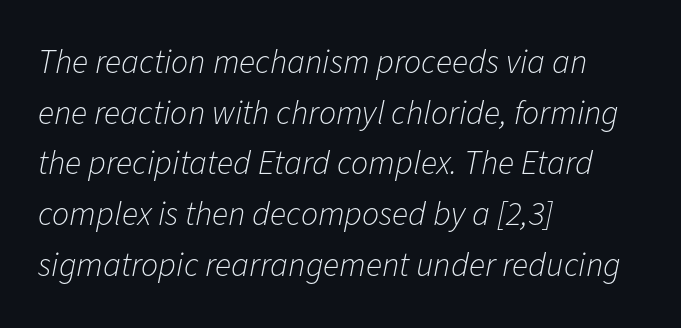
The image shows 34 px light type, italic (leaning right); set left-aligned, normal line spacing (1.49x), normal letter spacing, not underlined; low stroke contrast and a medium x-height.
